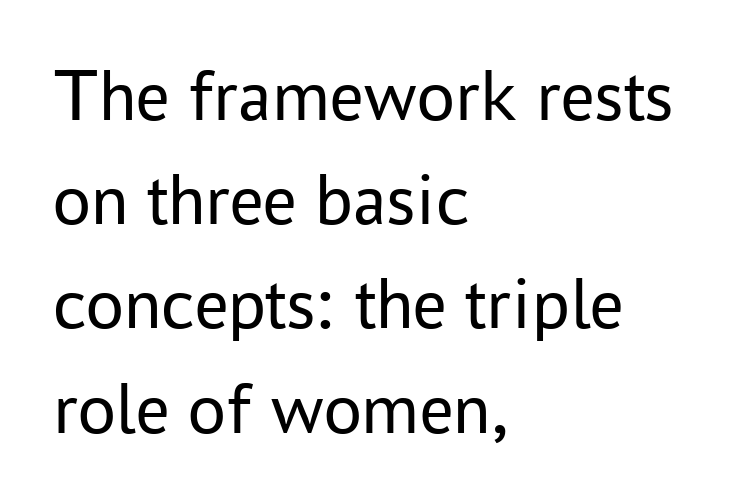
{"serif": "no", "italic": "no", "bold": "no", "weight": "regular", "width": "normal", "stroke_contrast": "low", "x_height": "medium", "monospaced": "no", "underline": "no", "align": "left", "line_spacing": "normal", "line_spacing_ratio": 1.39, "letter_spacing": "normal", "letter_spacing_em": 0.0, "glyph_px": 75}
